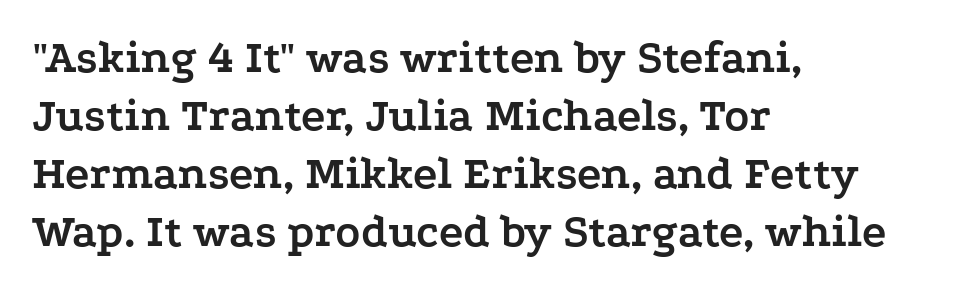
The image shows 46 px semibold, wide serif type, upright; set left-aligned, normal line spacing (1.26x), normal letter spacing, not underlined; low stroke contrast and a medium x-height.
